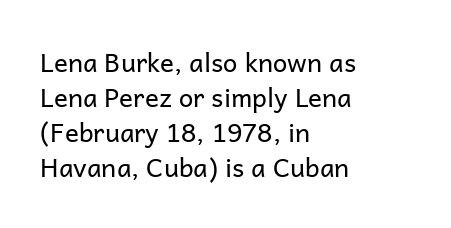
Q: Is the text bold? A: No.
Q: Is the text italic (slanted)? A: No, it is upright.
Q: Is the text underlined? A: No.
Q: How is the paragraph aligned? A: Left-aligned.
Q: Is the spacing between letters normal or unusually wide? A: Normal.
Q: Is the spacing between lines tight, normal or loose? A: Normal.
